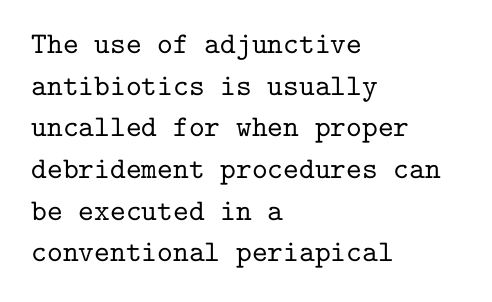
Observe the ordinary spacing: letters are neighbours, not strangers. Line beginnings align vertically; line endings do not. A clean baseline with only descenders dipping below it. This sample has the even, mechanical cadence of fixed-width lettering. Examine the stroke ends and you'll spot serifs. Posture: vertical.
